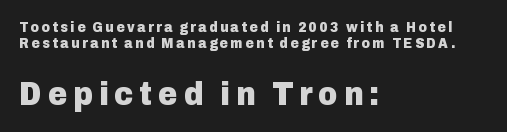
The designer went with a sans here, leaving each stem footless. The rendering enlarges the type as you move from the upper chunk to the lower. Glance below the letters and you will spot only blank space. Strokes here are thick enough to call this a true bold. Every stem runs plumb, perpendicular to the baseline. Notice how the passage keeps a crisp vertical edge on the left only.
